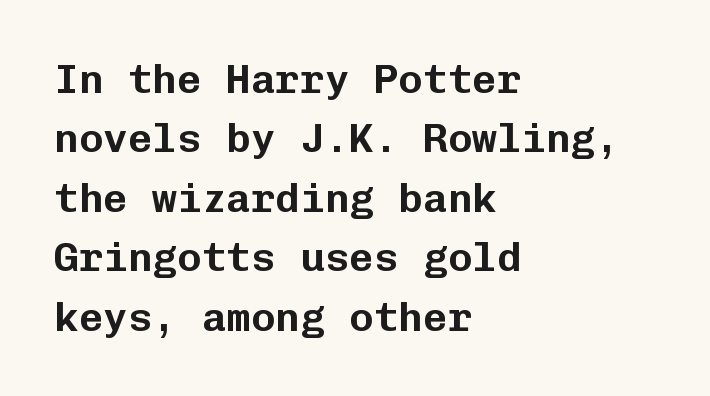
The image shows 41 px sans-serif type, upright, monospaced; set left-aligned, normal line spacing (1.45x), normal letter spacing, not underlined; low stroke contrast and a medium x-height.
